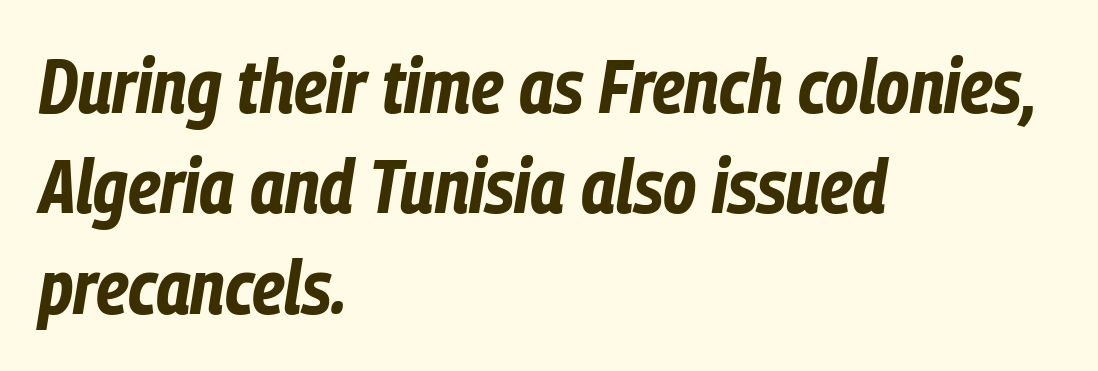
Q: Is the text bold? A: Yes.
Q: Is the text italic (slanted)? A: Yes, it leans right by about 9 degrees.
Q: Is the text underlined? A: No.
Q: How is the paragraph aligned? A: Left-aligned.
Q: Is the spacing between letters normal or unusually wide? A: Normal.
Q: Is the spacing between lines tight, normal or loose? A: Normal.
Q: Width (condensed, normal, or wide)? A: Condensed.
Q: Stroke contrast? A: Low.
Q: x-height? A: Medium.
Q: Monospaced? A: No.
